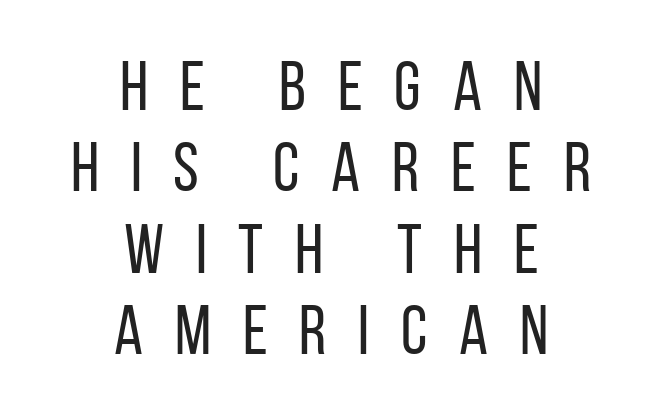
The image shows 69 px regular-weight, condensed sans-serif type, upright; set centered, line spacing 1.18x, unusually wide letter spacing (+0.46 em), not underlined; low stroke contrast and a large x-height.
